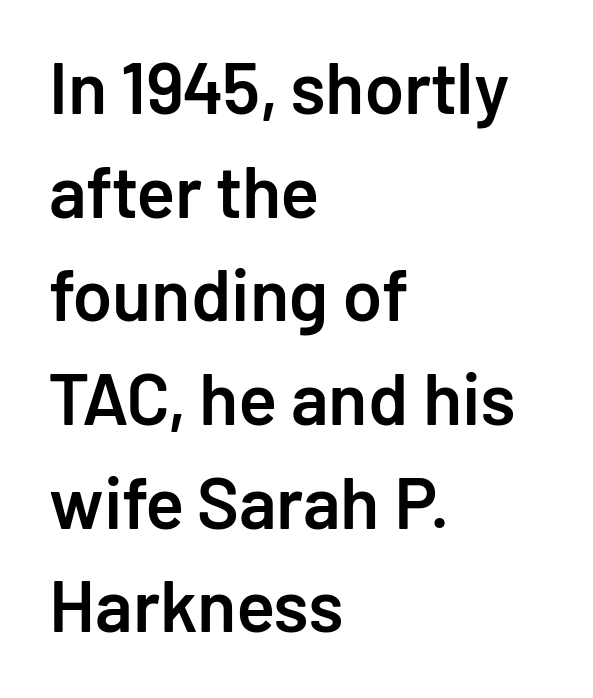
Q: Is the text bold? A: Semi-bold.
Q: Is the text italic (slanted)? A: No, it is upright.
Q: Is the typeface a serif or a sans-serif typeface? A: Sans-serif.
Q: Is the text underlined? A: No.
Q: How is the paragraph aligned? A: Left-aligned.
Q: Is the spacing between letters normal or unusually wide? A: Normal.
Q: Is the spacing between lines tight, normal or loose? A: Normal.
Q: Width (condensed, normal, or wide)? A: Normal.
Q: Stroke contrast? A: Low.
Q: x-height? A: Medium.
Q: Monospaced? A: No.
